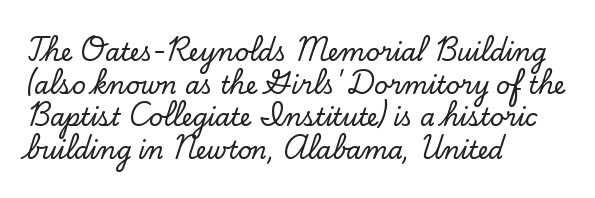
{"underline": "no", "align": "left", "line_spacing": "normal", "line_spacing_ratio": 1.36, "letter_spacing": "normal", "letter_spacing_em": 0.0, "glyph_px": 24}
